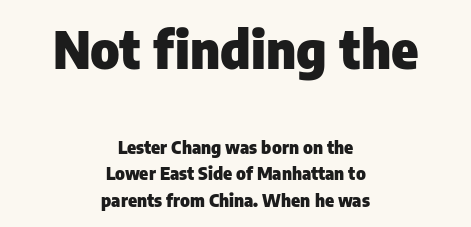
The designer gave the opening block more size than the closing block. The sample has been set heavy, in full bold. These lines are centered, leaving both edges ragged. Note: no serifs on the glyphs. Italic: no, the glyphs are upright roman.
